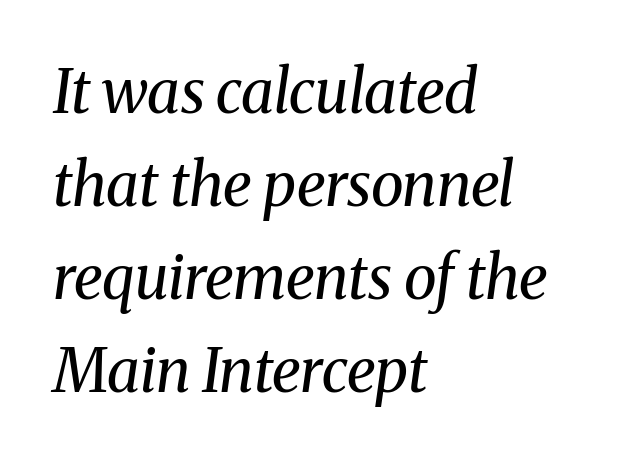
The image shows 60 px regular-weight serif type, italic (leaning right); set left-aligned, normal line spacing (1.55x), normal letter spacing, not underlined; medium stroke contrast and a medium x-height.
